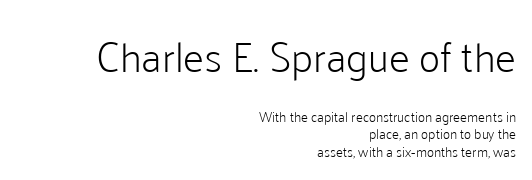
The foot of each line stays bare and open. If you drew a line through each stem, it would be perfectly vertical. Stems here are at most as thick as an everyday book face. Caption: multi-line text, flush right, ragged left. Size contrast runs from large at the top to small at the bottom.
